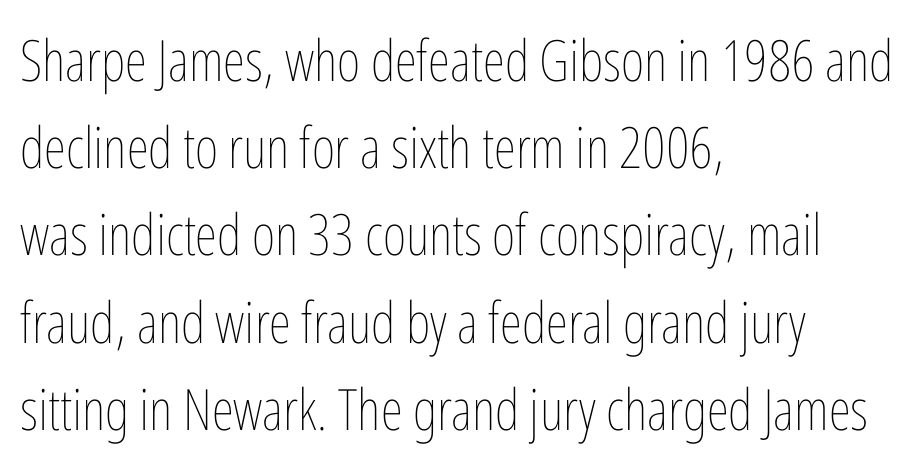
{"italic": "no", "bold": "no", "weight": "thin", "width": "condensed", "stroke_contrast": "low", "x_height": "medium", "monospaced": "no", "underline": "no", "align": "left", "line_spacing": "normal", "line_spacing_ratio": 1.53, "letter_spacing": "normal", "letter_spacing_em": 0.0, "glyph_px": 57}
